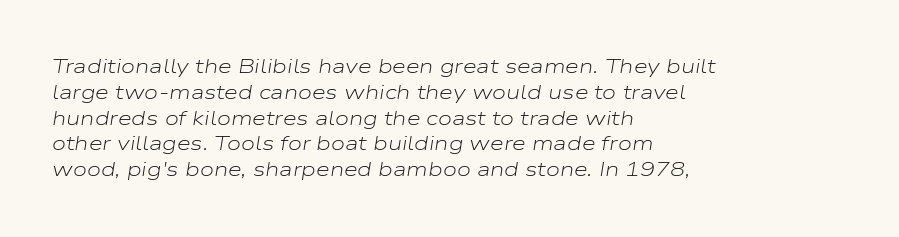
The line texture is even and compact thanks to regular tracking. The typography opts for an oblique posture over an upright one. Weight: regular or lighter. The line-height multiplier appears to be the usual default. The rendering anchors every line to the left-hand side.
